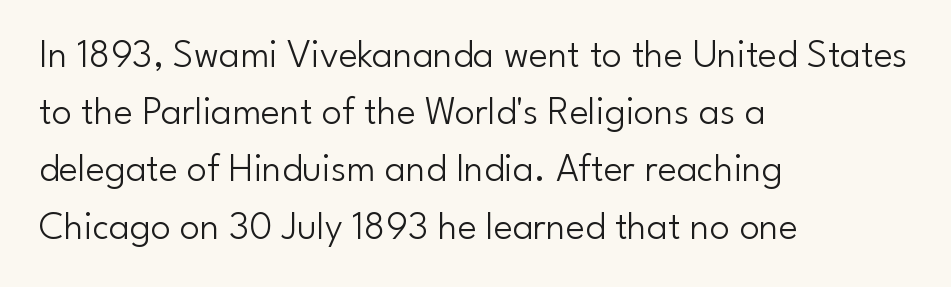
The image shows 40 px light sans-serif type, upright; set left-aligned, normal line spacing (1.43x), normal letter spacing, not underlined; low stroke contrast and a small x-height.
